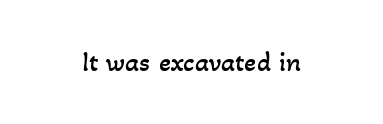
The passage is arranged like a title page — every line centered. A light-to-regular cut is what we see here. Has an underline been added? It has not. Note the varied advance widths — an 'i' is clearly narrower than an 'm'. Inter-character spacing is left at the font's built-in metrics.
